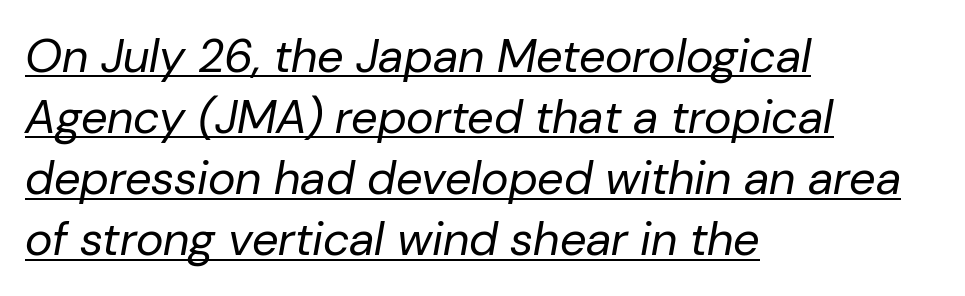
Unbolded letterforms with no extra heft. Somebody hit Ctrl+U on this one — the words are underlined. The setting favours the left margin, as ordinary paragraphs usually do. Line spacing here is normal. Students, note that the glyphs here touch the page at normal intervals. This sample has the flowing, uneven cadence of proportional lettering.
